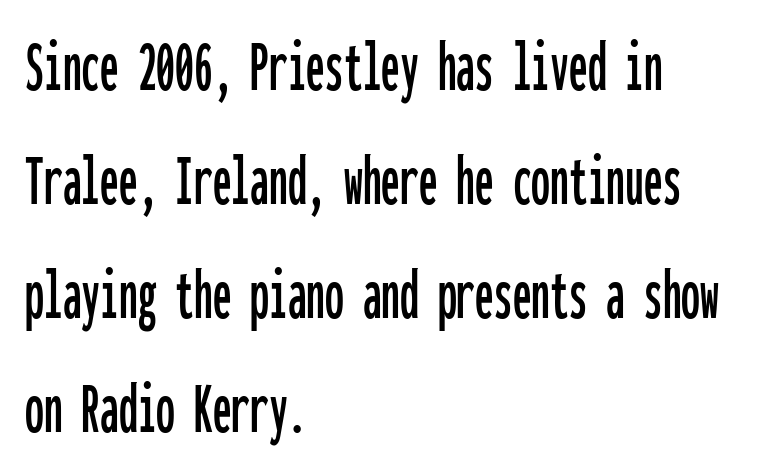
Q: Is the text italic (slanted)? A: No, it is upright.
Q: Is the typeface a serif or a sans-serif typeface? A: Sans-serif.
Q: Is the text underlined? A: No.
Q: How is the paragraph aligned? A: Left-aligned.
Q: Is the spacing between letters normal or unusually wide? A: Normal.
Q: Is the spacing between lines tight, normal or loose? A: Normal.
Q: Width (condensed, normal, or wide)? A: Condensed.
Q: Stroke contrast? A: Low.
Q: x-height? A: Medium.
Q: Monospaced? A: Yes.
